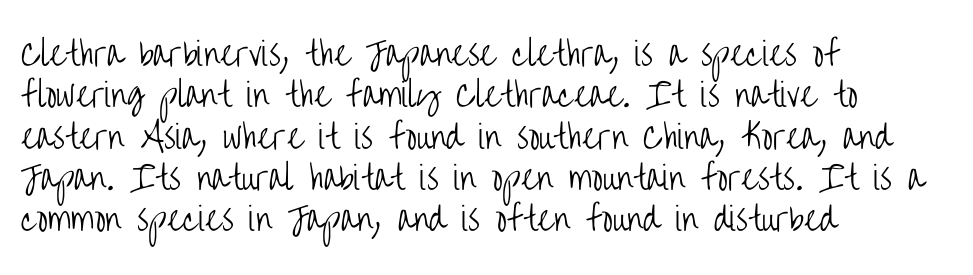
Q: Is the text bold? A: No.
Q: Is the text italic (slanted)? A: No, it is upright.
Q: Is the typeface a serif or a sans-serif typeface? A: Sans-serif.
Q: Is the text underlined? A: No.
Q: How is the paragraph aligned? A: Left-aligned.
Q: Is the spacing between letters normal or unusually wide? A: Normal.
Q: Is the spacing between lines tight, normal or loose? A: Normal.
Q: Width (condensed, normal, or wide)? A: Condensed.
Q: Stroke contrast? A: Low.
Q: x-height? A: Large.
Q: Monospaced? A: No.
